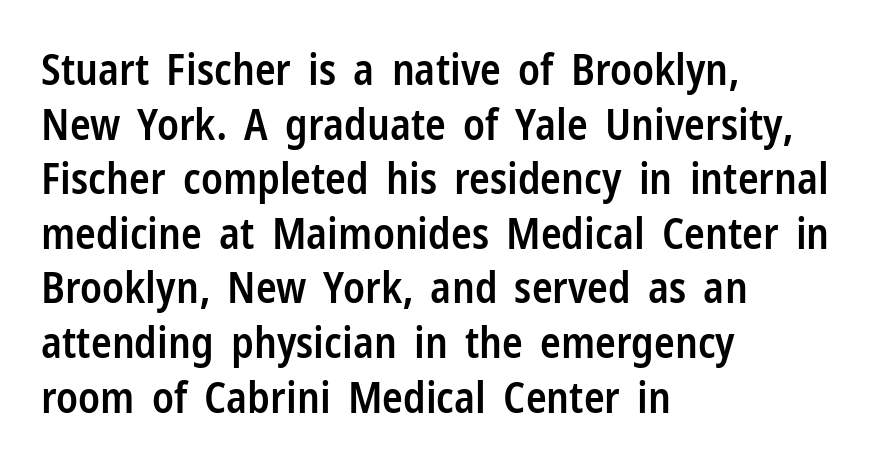
{"serif": "no", "italic": "no", "bold": "semi", "weight": "semibold", "width": "condensed", "stroke_contrast": "low", "x_height": "medium", "monospaced": "no", "underline": "no", "align": "left", "line_spacing": "normal", "line_spacing_ratio": 1.27, "letter_spacing": "normal", "letter_spacing_em": 0.0, "glyph_px": 43}
